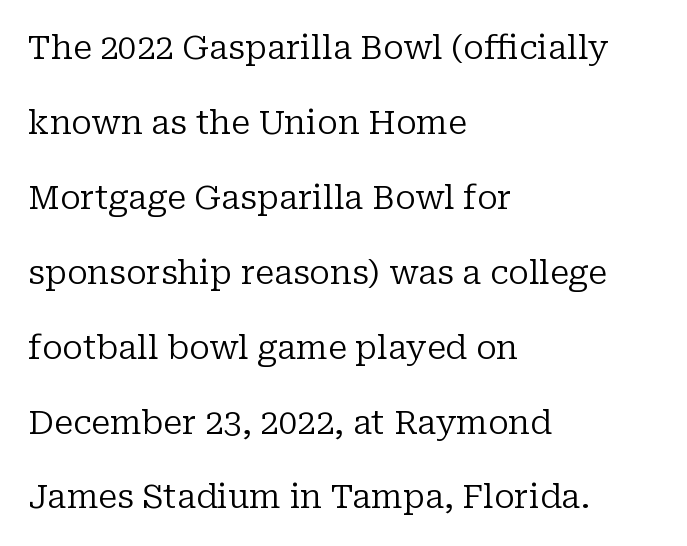
{"serif": "yes", "italic": "no", "bold": "no", "weight": "regular", "width": "normal", "stroke_contrast": "low", "x_height": "medium", "monospaced": "no", "underline": "no", "align": "left", "line_spacing": "loose", "line_spacing_ratio": 2.27, "letter_spacing": "normal", "letter_spacing_em": 0.0, "glyph_px": 33}
